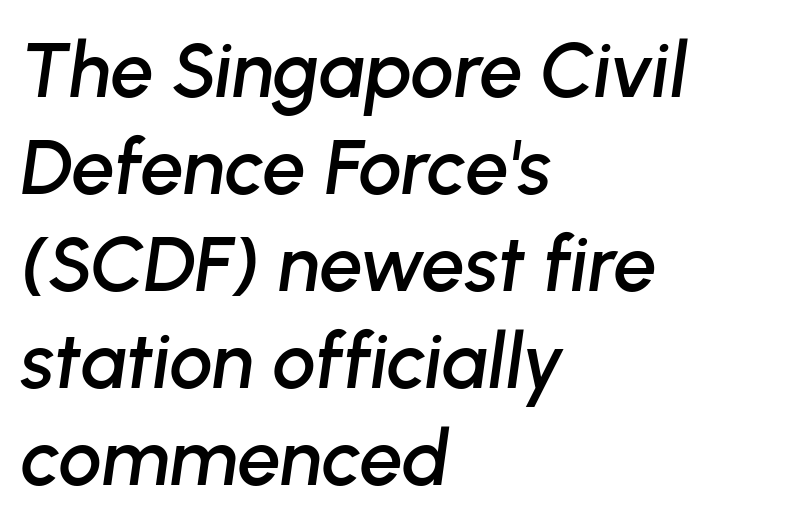
The image shows 77 px text type, italic (leaning right); set left-aligned, normal line spacing (1.26x), normal letter spacing, not underlined; low stroke contrast and a medium x-height.
